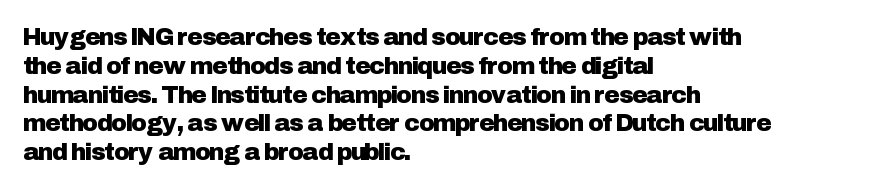
The image shows 24 px text type, upright; set left-aligned, line spacing 1.2x, normal letter spacing, not underlined.
